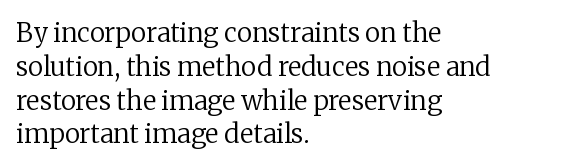
{"italic": "no", "bold": "no", "underline": "no", "align": "left", "line_spacing": "normal", "line_spacing_ratio": 1.3, "letter_spacing": "normal", "letter_spacing_em": 0.0, "glyph_px": 26}
